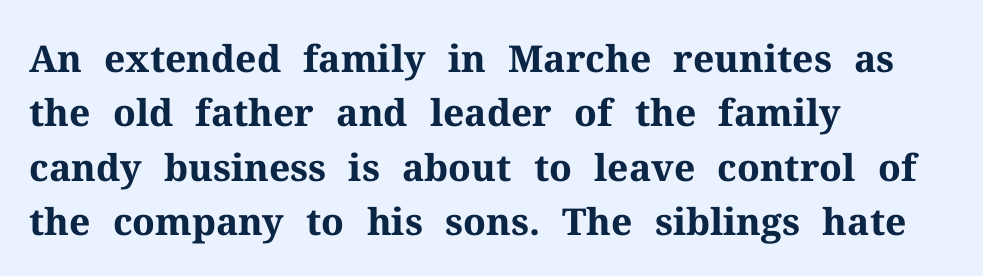
The image shows 37 px bold serif type, upright; set left-aligned, normal line spacing (1.47x), normal letter spacing, not underlined; medium stroke contrast and a medium x-height.
